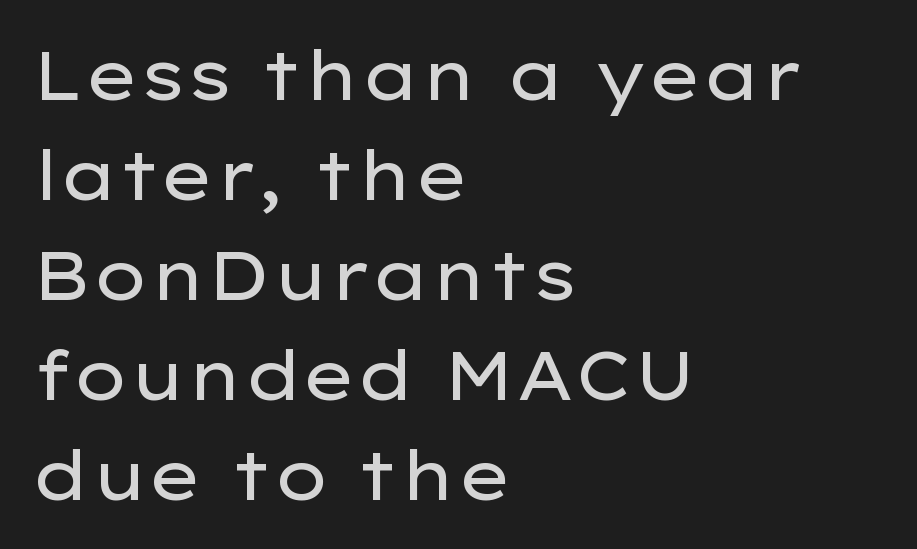
Q: Is the text bold? A: No.
Q: Is the text italic (slanted)? A: No, it is upright.
Q: Is the typeface a serif or a sans-serif typeface? A: Sans-serif.
Q: Is the text underlined? A: No.
Q: How is the paragraph aligned? A: Left-aligned.
Q: Is the spacing between letters normal or unusually wide? A: Normal.
Q: Is the spacing between lines tight, normal or loose? A: Normal.
Q: Width (condensed, normal, or wide)? A: Wide.
Q: Stroke contrast? A: Low.
Q: x-height? A: Medium.
Q: Monospaced? A: No.
